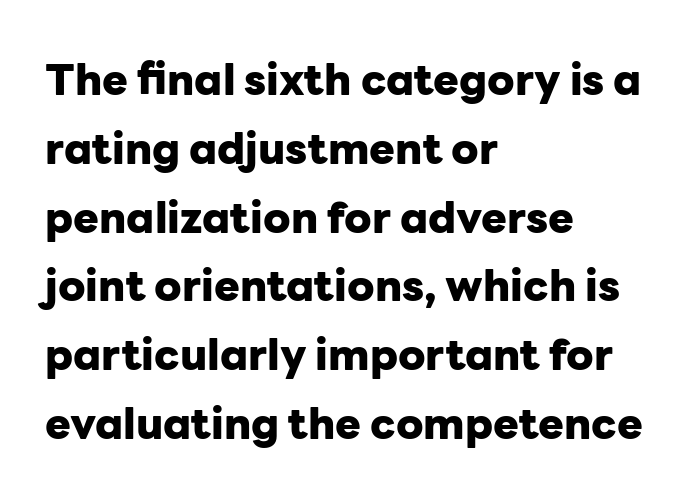
Style check: upright. Each letter keeps its own natural width here, so spacing adapts to shape. Compared with typical paragraphs, the rows here are spaced about the same. Where is the straight margin? On the left. The characters look thick and weighty, a clear bold.
